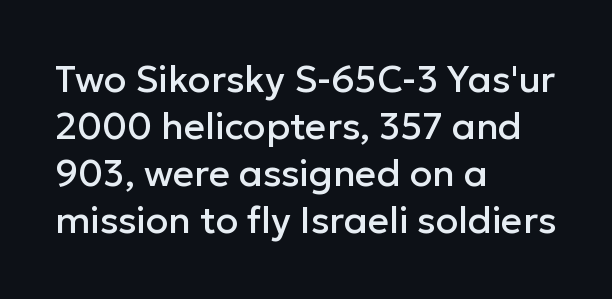
Descender tails drop into unmarked territory. The specimen reads as upright at a glance. Character widths vary here, with narrow letters taking less room than wide ones. The passage shown is typeset with a sans-serif family. Every row of glyphs begins at an identical x-position on the left.
